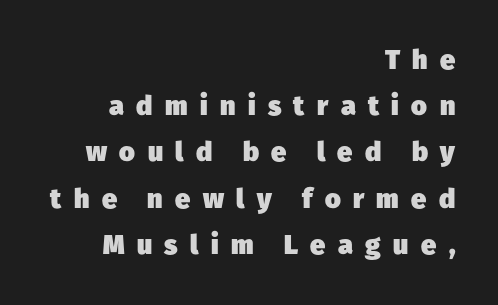
Q: Is the text bold? A: Yes.
Q: Is the text underlined? A: No.
Q: How is the paragraph aligned? A: Right-aligned.
Q: Is the spacing between letters normal or unusually wide? A: Unusually wide.
